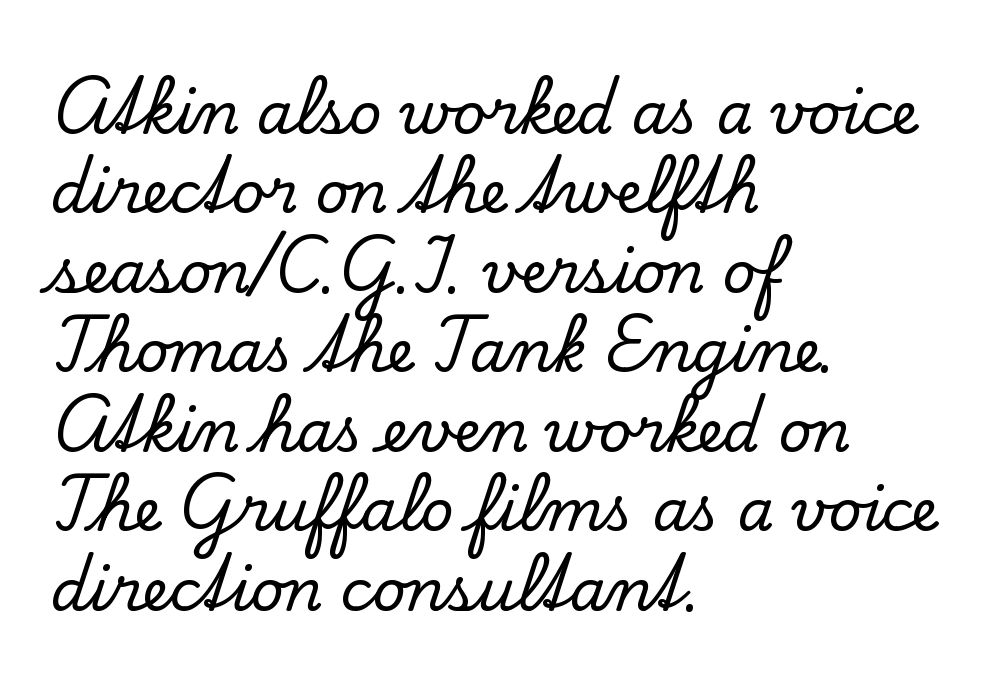
{"serif": "yes", "width": "normal", "stroke_contrast": "low", "x_height": "small", "monospaced": "no", "underline": "no", "align": "left", "line_spacing": "normal", "line_spacing_ratio": 1.37, "letter_spacing": "normal", "letter_spacing_em": 0.0, "glyph_px": 58}
